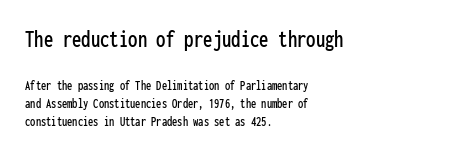
If you drew a line through each stem, it would be perfectly vertical. The face used here appears at its bigger size in the upper chunk. Has an underline been added? It has not. The line texture is even and compact thanks to regular tracking.
